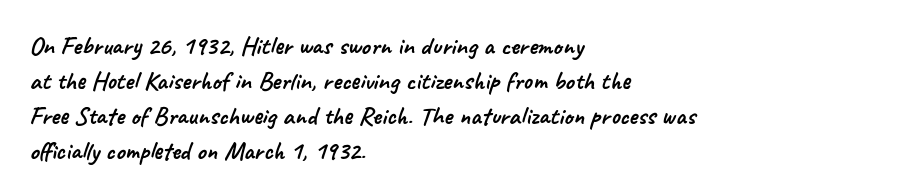
Glance below the letters and you will spot only blank space. A typesetter would call this leading conventional body-copy spacing. Nothing unusual about the tracking: characters are spaced as the font intends. The text block is weighted toward the left margin, trailing off unevenly rightward.
